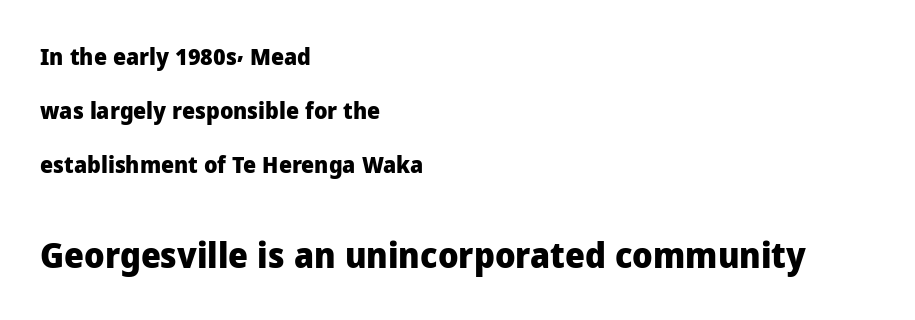
Examine the stroke ends and you'll find no serifs. These lines carry a lot of weight — the face is fully bold. The letters advance in unequal steps, a hallmark of proportional type. The leading is generous, giving the passage an open texture. Letters rest on an invisible, unmarked baseline. Typesetter's note — lower block bumped up in size, upper block left smaller.
